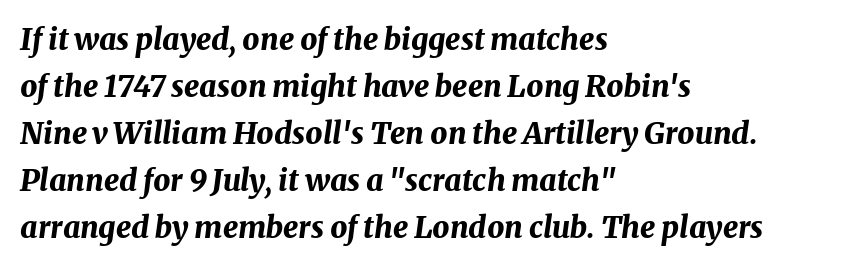
These lines keep a tight, regular rhythm from letter to letter. Characters are canted at an angle relative to the baseline's perpendicular. Short and long lines alike share a common starting point at left. Character widths vary here, with narrow letters taking less room than wide ones. Each row of text sits above clean, open space.
